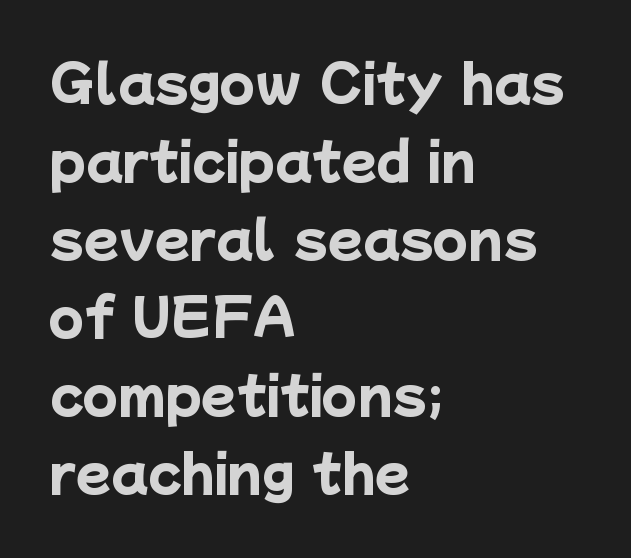
Q: Is the text bold? A: Yes.
Q: Is the typeface a serif or a sans-serif typeface? A: Sans-serif.
Q: Is the text underlined? A: No.
Q: How is the paragraph aligned? A: Left-aligned.
Q: Is the spacing between letters normal or unusually wide? A: Normal.
Q: Is the spacing between lines tight, normal or loose? A: Normal.
Q: Width (condensed, normal, or wide)? A: Normal.
Q: Stroke contrast? A: Low.
Q: x-height? A: Medium.
Q: Monospaced? A: No.
